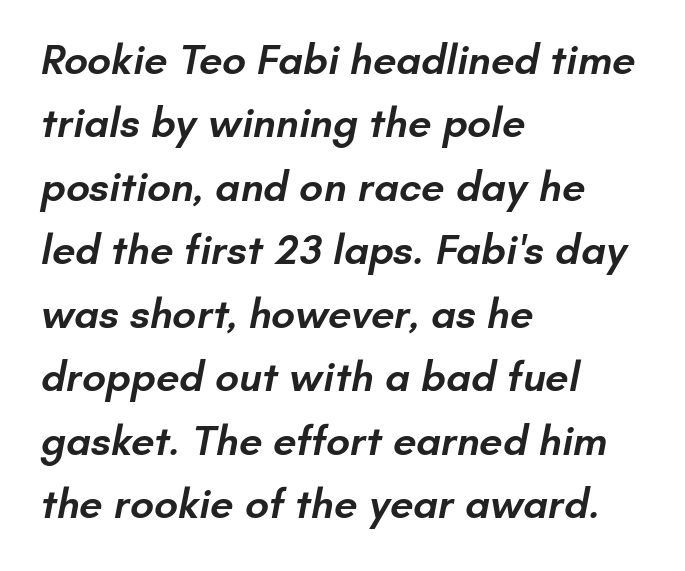
Q: Is the text bold? A: Semi-bold.
Q: Is the typeface a serif or a sans-serif typeface? A: Sans-serif.
Q: Is the text underlined? A: No.
Q: How is the paragraph aligned? A: Left-aligned.
Q: Is the spacing between letters normal or unusually wide? A: Normal.
Q: Is the spacing between lines tight, normal or loose? A: Normal.
Q: Width (condensed, normal, or wide)? A: Normal.
Q: Stroke contrast? A: Low.
Q: x-height? A: Small.
Q: Monospaced? A: No.
